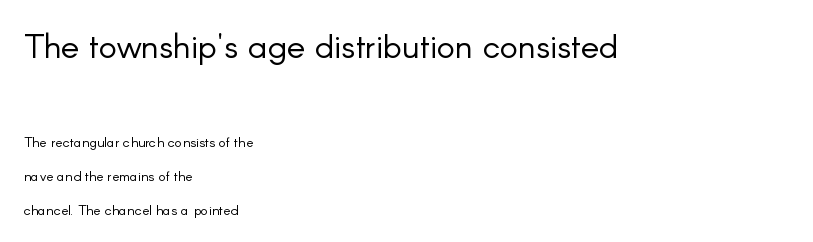
Think standard paragraph weight, or any step lighter than that. It's the straight-up-and-down kind of type. Only glyphs here, with clear space below each row. Font category for this specimen: sans-serif. Looks like regular typesetting: each glyph gets only the width it needs.
